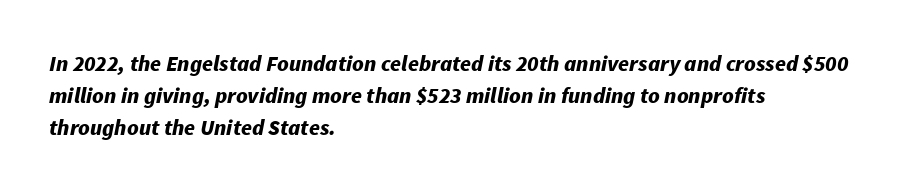
Q: Is the text bold? A: Yes.
Q: Is the text italic (slanted)? A: Yes, it leans right by about 11 degrees.
Q: Is the text underlined? A: No.
Q: How is the paragraph aligned? A: Left-aligned.
Q: Is the spacing between letters normal or unusually wide? A: Normal.
Q: Is the spacing between lines tight, normal or loose? A: Normal.
